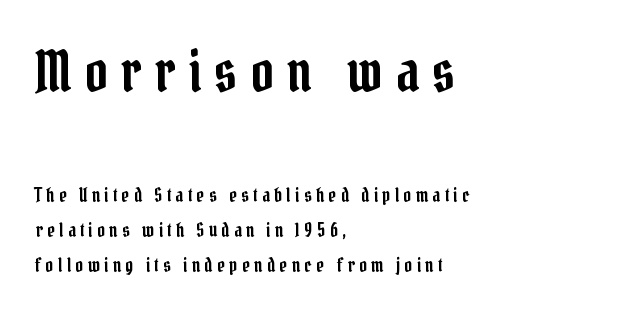
The gap between lines stays unmarked. Varying glyph widths throughout — classic text-font behaviour. Old-style or modern, the face here clearly has serifs. The designer gave the opening block more size than the closing block. The lettering holds an erect, upright posture throughout. The paragraph shown leans on its left margin.
